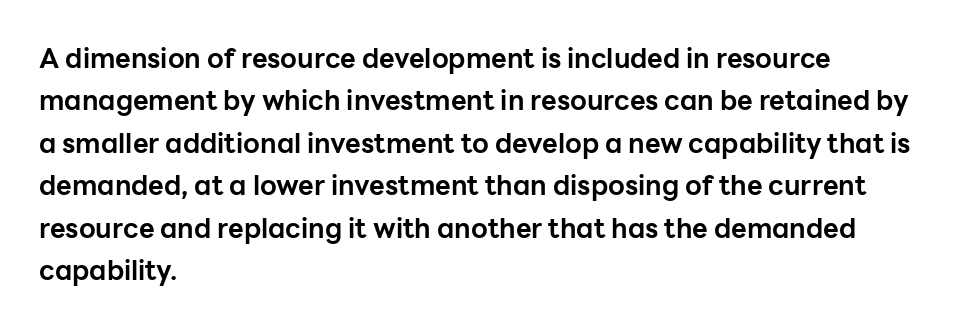
The image shows 27 px bold type, upright; set left-aligned, normal line spacing (1.57x), normal letter spacing, not underlined.
